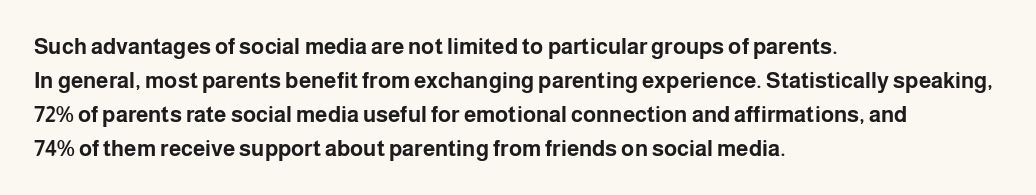
Q: Is the text bold? A: Yes.
Q: Is the text italic (slanted)? A: No, it is upright.
Q: Is the text underlined? A: No.
Q: How is the paragraph aligned? A: Left-aligned.
Q: Is the spacing between letters normal or unusually wide? A: Normal.
Q: Is the spacing between lines tight, normal or loose? A: Normal.
